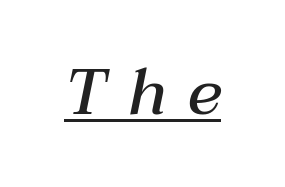
{"italic": "yes", "lean": "right", "slant_degrees": 12, "bold": "semi", "weight": "semibold", "width": "normal", "stroke_contrast": "medium", "x_height": "medium", "monospaced": "no", "underline": "yes", "align": "center", "letter_spacing": "wide", "letter_spacing_em": 0.33, "glyph_px": 64}
